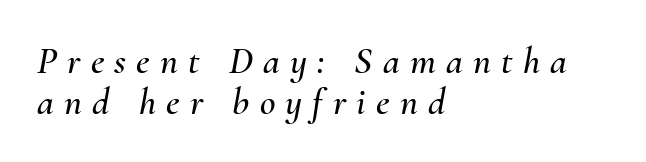
{"italic": "yes", "lean": "right", "slant_degrees": 10, "width": "normal", "stroke_contrast": "medium", "x_height": "small", "monospaced": "no", "underline": "no", "align": "left", "line_spacing": "tight", "line_spacing_ratio": 1.07, "letter_spacing": "wide", "letter_spacing_em": 0.27, "glyph_px": 38}
